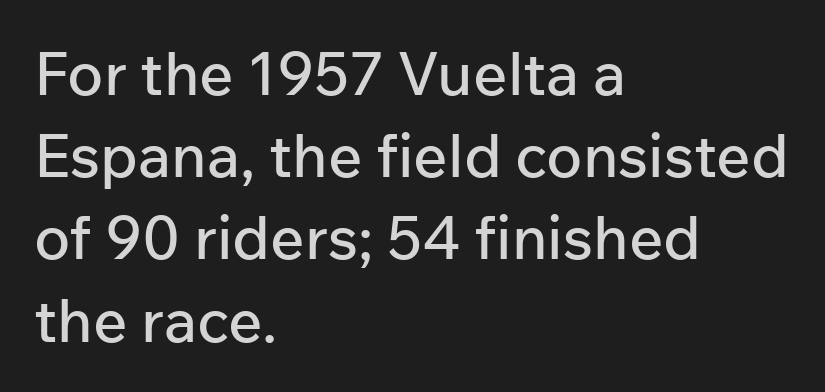
Q: Is the text italic (slanted)? A: No, it is upright.
Q: Is the typeface a serif or a sans-serif typeface? A: Sans-serif.
Q: Is the text underlined? A: No.
Q: How is the paragraph aligned? A: Left-aligned.
Q: Is the spacing between letters normal or unusually wide? A: Normal.
Q: Is the spacing between lines tight, normal or loose? A: Normal.
Q: Width (condensed, normal, or wide)? A: Normal.
Q: Stroke contrast? A: Low.
Q: x-height? A: Medium.
Q: Monospaced? A: No.
